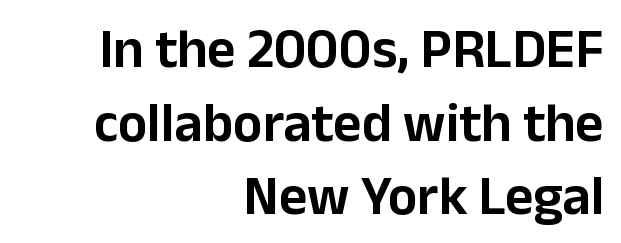
The lettering holds an erect, upright posture throughout. The designer left line spacing at the default. Teacher's note: observe the even right margin — that is flush-right alignment. Think of a printed novel: that variable character pitch is what you see here.
